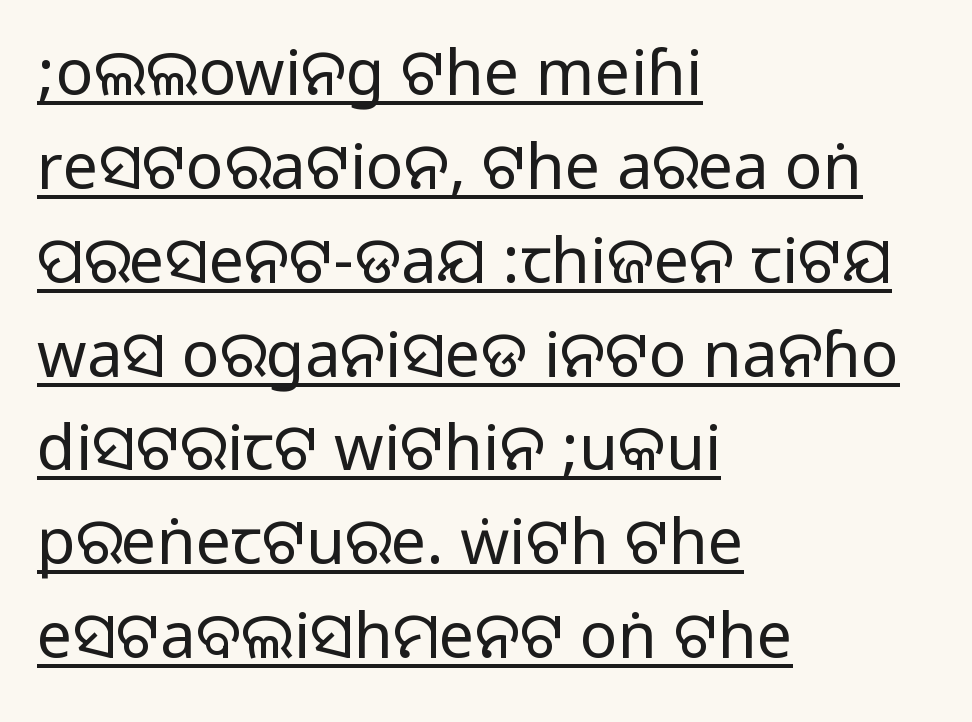
The image shows 63 px sans-serif type, upright; set left-aligned, normal line spacing (1.49x), normal letter spacing, underlined; medium stroke contrast.
